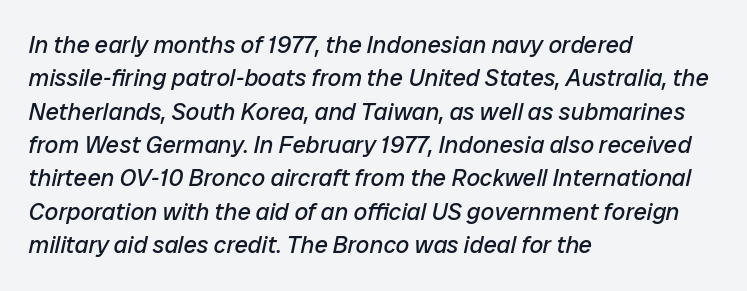
Line starts are locked; line ends wander. The leading is moderate, giving the passage an even texture. Italic? Definitely — the glyphs are oblique. The words here are not underlined. The letters sit at their default tracking, neither squeezed nor spread. Think standard paragraph weight, or any step lighter than that.
